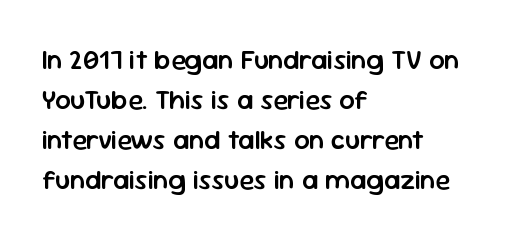
Q: Is the text bold? A: Semi-bold.
Q: Is the text italic (slanted)? A: No, it is upright.
Q: Is the text underlined? A: No.
Q: How is the paragraph aligned? A: Left-aligned.
Q: Is the spacing between letters normal or unusually wide? A: Normal.
Q: Is the spacing between lines tight, normal or loose? A: Normal.
